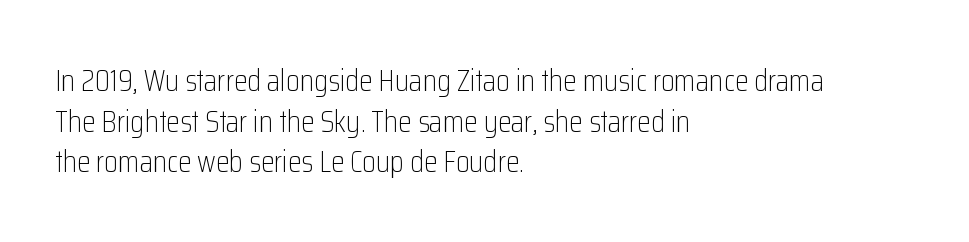
{"serif": "no", "italic": "no", "bold": "no", "weight": "light", "width": "condensed", "stroke_contrast": "low", "x_height": "medium", "monospaced": "no", "underline": "no", "align": "left", "line_spacing": "normal", "line_spacing_ratio": 1.31, "letter_spacing": "normal", "letter_spacing_em": 0.0, "glyph_px": 31}
